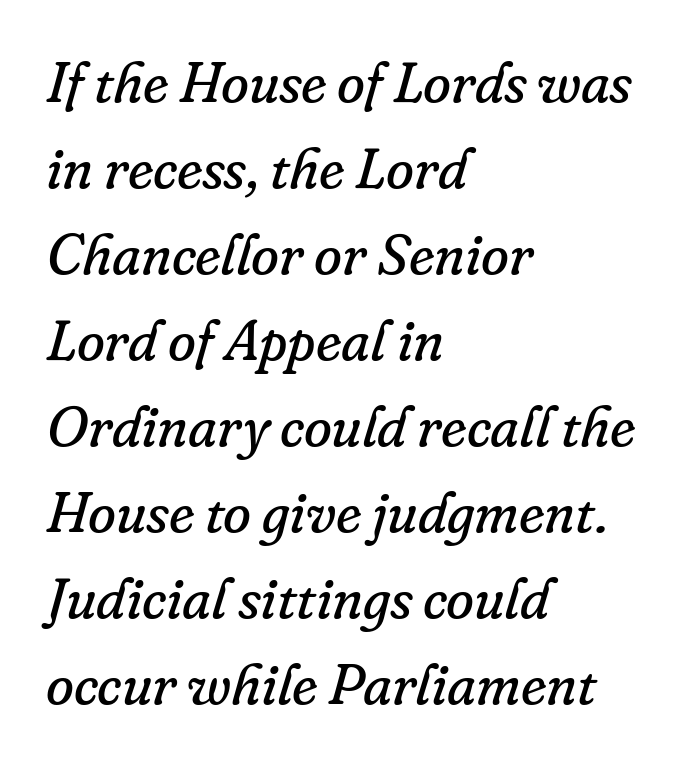
{"serif": "yes", "italic": "yes", "lean": "right", "slant_degrees": 16, "bold": "no", "weight": "regular", "width": "normal", "stroke_contrast": "low", "x_height": "small", "monospaced": "no", "underline": "no", "align": "left", "line_spacing": "normal", "line_spacing_ratio": 1.51, "letter_spacing": "normal", "letter_spacing_em": 0.0, "glyph_px": 57}
